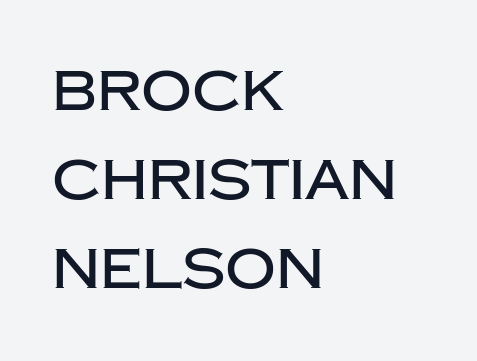
Q: Is the text italic (slanted)? A: No, it is upright.
Q: Is the typeface a serif or a sans-serif typeface? A: Sans-serif.
Q: Is the text underlined? A: No.
Q: How is the paragraph aligned? A: Left-aligned.
Q: Is the spacing between letters normal or unusually wide? A: Normal.
Q: Is the spacing between lines tight, normal or loose? A: Normal.
Q: Width (condensed, normal, or wide)? A: Normal.
Q: Stroke contrast? A: Low.
Q: x-height? A: Large.
Q: Monospaced? A: No.
